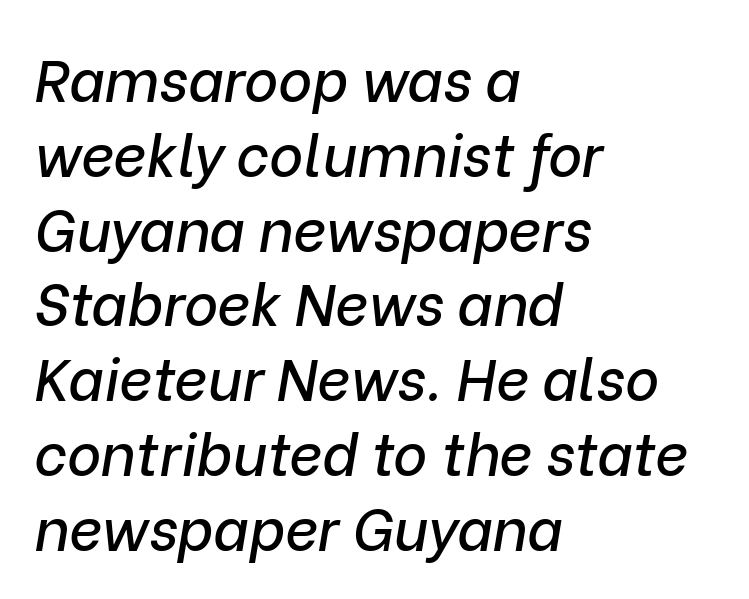
One-word summary of the alignment: left. The space beneath each line is pristine and unruled. There is no visible air inserted between adjacent glyphs. This block has exactly the height ordinary leading produces. The text carries the slant typical of an italic or oblique font. You could not count columns in this text — the font is proportionally spaced.
